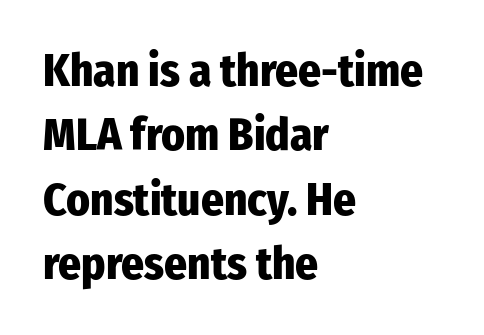
Q: Is the text bold? A: Yes.
Q: Is the text italic (slanted)? A: No, it is upright.
Q: Is the typeface a serif or a sans-serif typeface? A: Sans-serif.
Q: Is the text underlined? A: No.
Q: How is the paragraph aligned? A: Left-aligned.
Q: Is the spacing between letters normal or unusually wide? A: Normal.
Q: Is the spacing between lines tight, normal or loose? A: Normal.
Q: Width (condensed, normal, or wide)? A: Condensed.
Q: Stroke contrast? A: Low.
Q: x-height? A: Medium.
Q: Monospaced? A: No.
